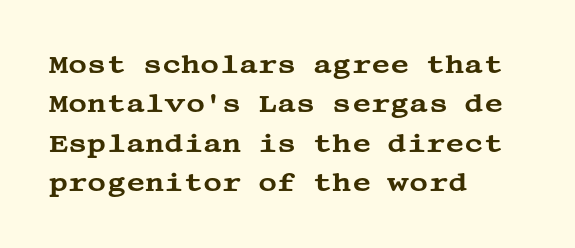
Q: Is the text italic (slanted)? A: No, it is upright.
Q: Is the text underlined? A: No.
Q: How is the paragraph aligned? A: Left-aligned.
Q: Is the spacing between letters normal or unusually wide? A: Normal.
Q: Is the spacing between lines tight, normal or loose? A: Normal.
